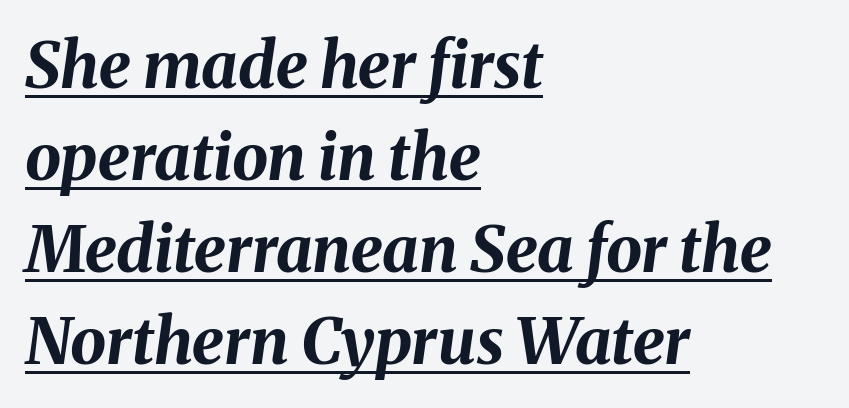
Q: Is the text bold? A: Yes.
Q: Is the text italic (slanted)? A: Yes, it leans right by about 8 degrees.
Q: Is the text underlined? A: Yes.
Q: How is the paragraph aligned? A: Left-aligned.
Q: Is the spacing between letters normal or unusually wide? A: Normal.
Q: Is the spacing between lines tight, normal or loose? A: Normal.
Q: Width (condensed, normal, or wide)? A: Normal.
Q: Stroke contrast? A: Medium.
Q: x-height? A: Medium.
Q: Monospaced? A: No.
